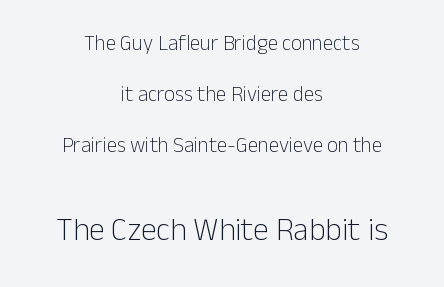
Nobody touched the tracking dial on this one. Grotesque or geometric, the face here clearly has no serifs. Clear beneath every line of the passage. The typesetting does not lean heavy: it is not bold.
